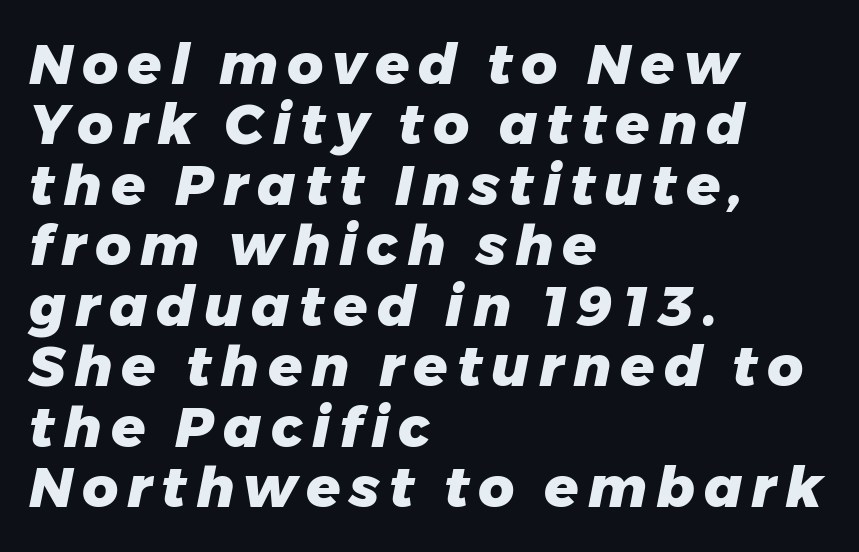
Students, observe: this is what under-led, compact text looks like. You can tell it's italic because the verticals aren't actually vertical. Varying glyph widths throughout — classic text-font behaviour. Leftover space on each line is placed entirely after the last word.
